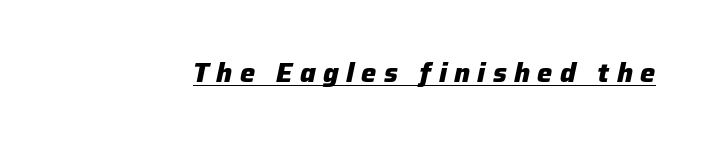
The face used here is rendered with a markedly widened letterfit. These characters rest on top of a visible drawn line. The face used here has the dense, thick strokes of a bold. Quick note: italic.
